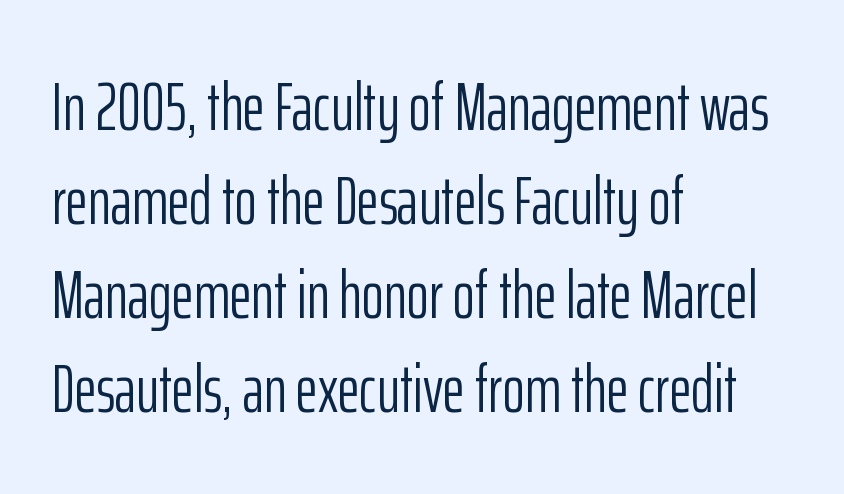
The letters stand upright; this is a roman face. Which margin do the lines hug? The left one — the right edge is uneven. Characters follow at the spacing the type designer built in. A typesetter would call this proportional, since set widths differ per character. This sample keeps an unexceptional amount of space between lines. Is this a sans? Yes — the strokes have no serifs.
